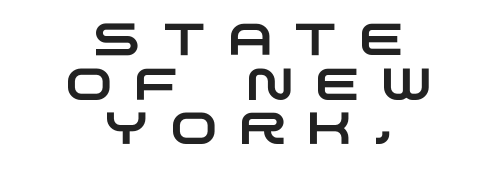
The image shows 45 px wide sans-serif type; set centered, tight line spacing (0.99x), unusually wide letter spacing (+0.48 em), not underlined; low stroke contrast and a large x-height.
